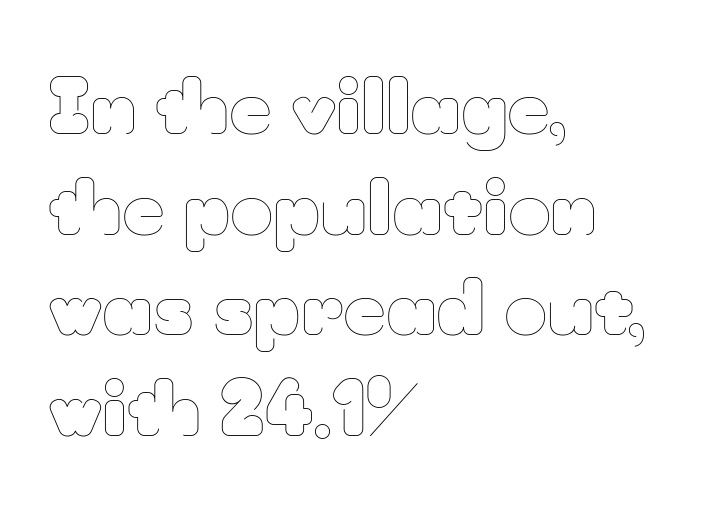
{"italic": "no", "bold": "no", "weight": "thin", "width": "normal", "stroke_contrast": "low", "x_height": "small", "monospaced": "no", "underline": "no", "align": "left", "line_spacing": "normal", "line_spacing_ratio": 1.36, "letter_spacing": "normal", "letter_spacing_em": 0.0, "glyph_px": 74}
